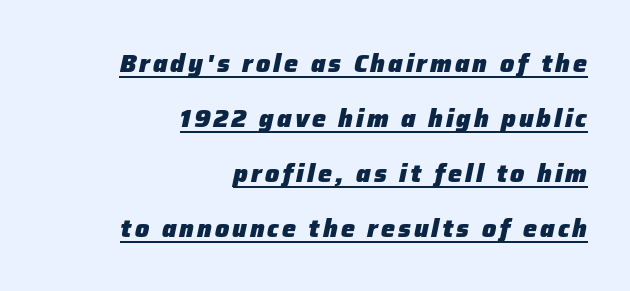
Q: Is the text bold? A: Yes.
Q: Is the text italic (slanted)? A: Yes, it leans right by about 12 degrees.
Q: Is the text underlined? A: Yes.
Q: How is the paragraph aligned? A: Right-aligned.
Q: Is the spacing between lines tight, normal or loose? A: Loose.
